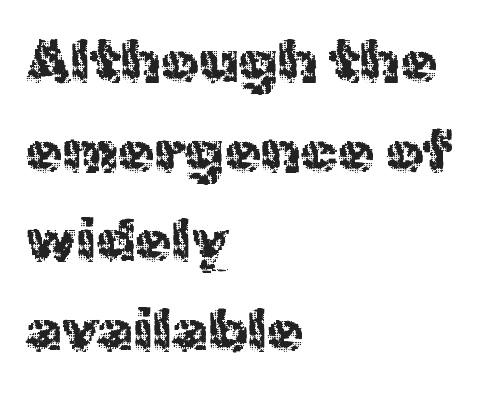
Casual observation: everything's shoved over to the left. The lettering holds an erect, upright posture throughout. Do the characters align in a grid? No, the font is proportional. Summary of vertical rhythm: regular, with standard interline spacing.
